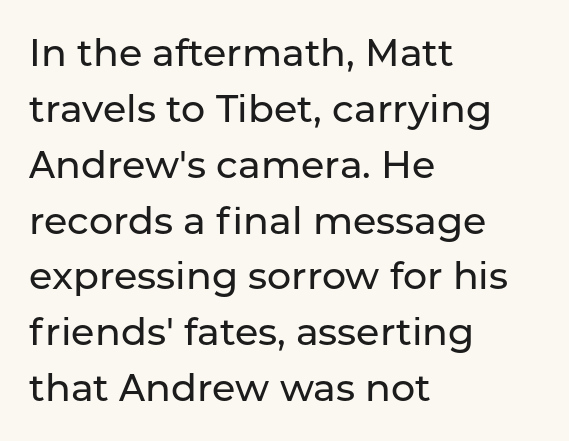
The image shows 38 px sans-serif type, upright; set left-aligned, normal line spacing (1.47x), normal letter spacing, not underlined; low stroke contrast and a medium x-height.
